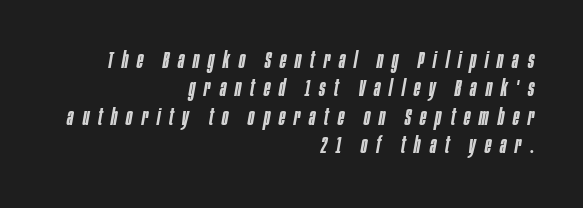
Q: Is the text bold? A: Semi-bold.
Q: Is the text italic (slanted)? A: Yes, it leans right by about 10 degrees.
Q: Is the text underlined? A: No.
Q: How is the paragraph aligned? A: Right-aligned.
Q: Is the spacing between letters normal or unusually wide? A: Unusually wide.
